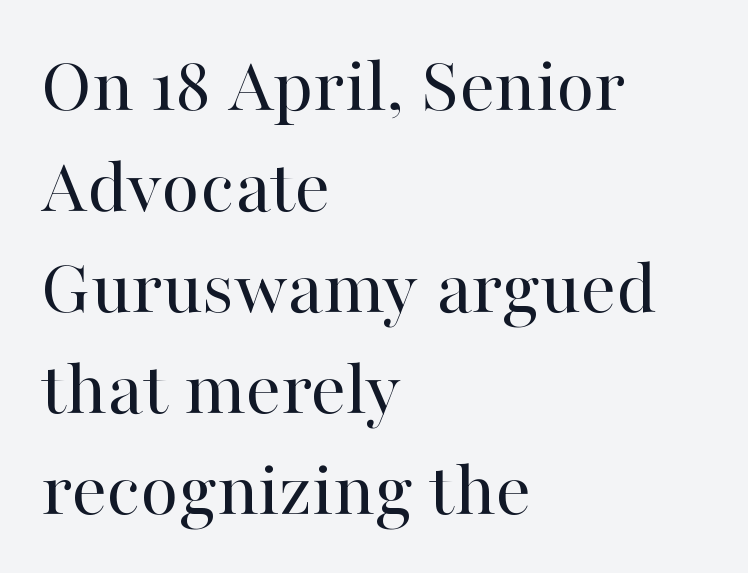
Q: Is the text bold? A: No.
Q: Is the text italic (slanted)? A: No, it is upright.
Q: Is the typeface a serif or a sans-serif typeface? A: Serif.
Q: Is the text underlined? A: No.
Q: How is the paragraph aligned? A: Left-aligned.
Q: Is the spacing between letters normal or unusually wide? A: Normal.
Q: Is the spacing between lines tight, normal or loose? A: Normal.
Q: Width (condensed, normal, or wide)? A: Normal.
Q: Stroke contrast? A: High.
Q: x-height? A: Medium.
Q: Monospaced? A: No.
